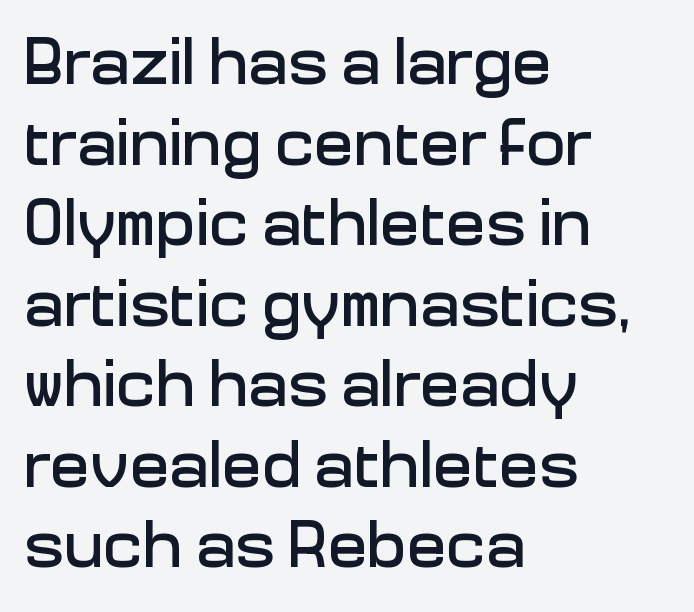
This sample uses an upright cut, with every glyph sitting square on the baseline. The face used here is proportionally spaced, like ordinary book or web type. All the whitespace from short lines collects on the right. Any mark beneath the type? The region is blank.
